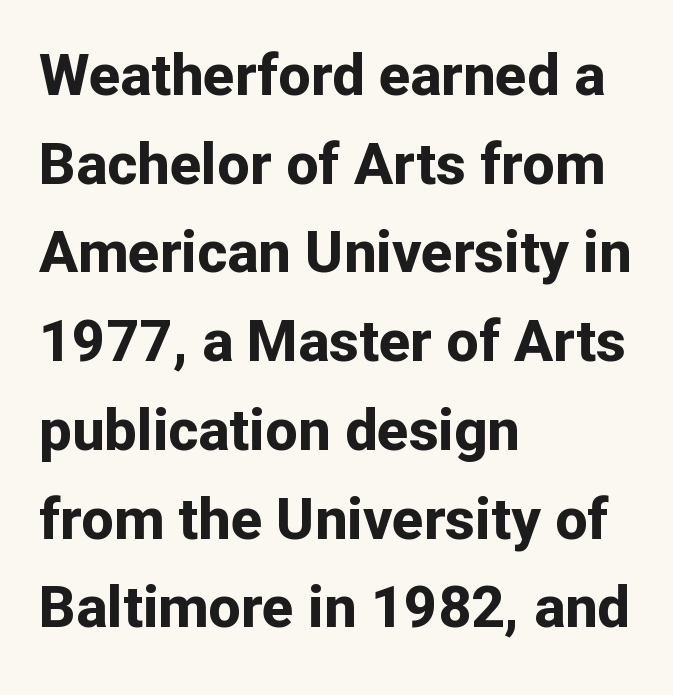
The space beneath each line is pristine and unruled. Characters remain perfectly vertical along every line. Leading: standard. Character widths vary here, with narrow letters taking less room than wide ones. Typographic density is high because the face is bold. Font category for this specimen: sans-serif.
